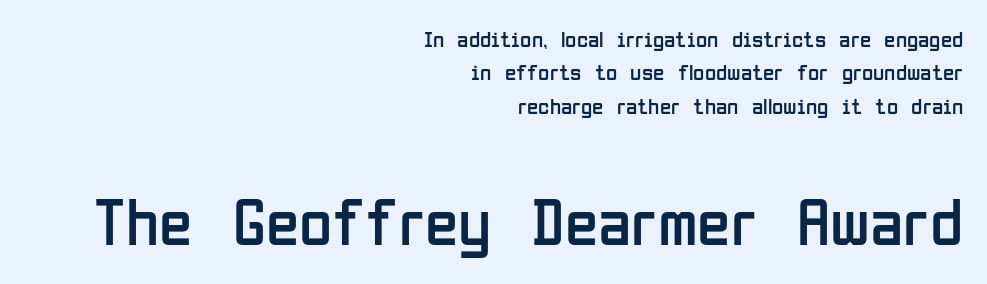
The image shows 68 px regular-weight, condensed sans-serif type, upright; set right-aligned, normal line spacing (1.45x), normal letter spacing, not underlined; the second (bottom) block is 2.96x larger; low stroke contrast and a medium x-height.
